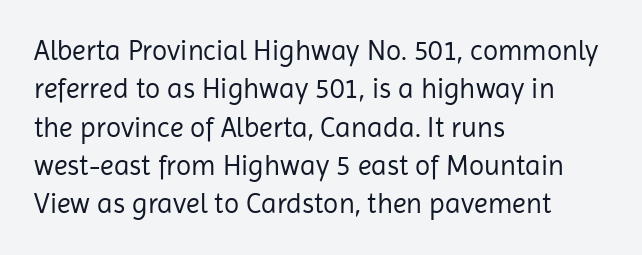
{"serif": "no", "italic": "no", "bold": "no", "weight": "regular", "width": "normal", "stroke_contrast": "low", "x_height": "medium", "monospaced": "no", "underline": "no", "align": "left", "line_spacing": "normal", "line_spacing_ratio": 1.37, "letter_spacing": "normal", "letter_spacing_em": 0.0, "glyph_px": 28}
